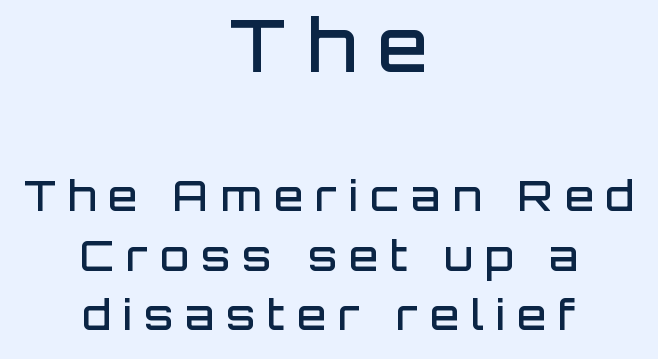
The image shows 73 px semibold sans-serif type, upright; set centered, normal line spacing (1.42x), unusually wide letter spacing (+0.29 em), not underlined; the first (top) block is 1.74x larger; low stroke contrast and a large x-height.
